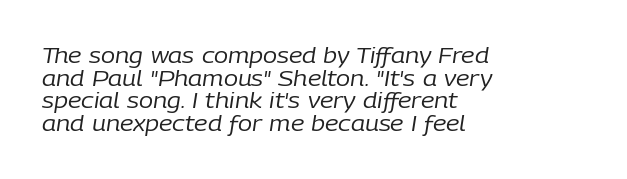
The image shows 21 px text type, italic (leaning right); set left-aligned, tight line spacing (1.08x), normal letter spacing, not underlined.
